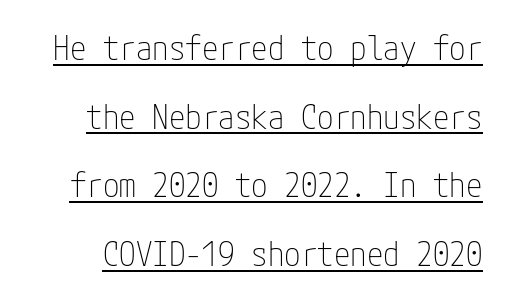
In terms of leading, this rendering errs on the spacious side. Notice how the stems are strictly vertical — no italics here. The passage shown is typeset with a sans-serif family. The words here are underlined. The letterforms sit at book weight or below.
